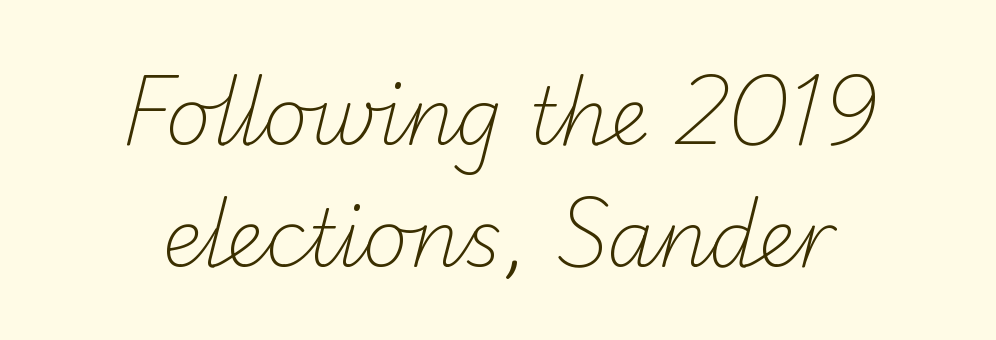
The image shows 78 px light sans-serif type; set centered, normal line spacing (1.56x), normal letter spacing, not underlined; low stroke contrast and a small x-height.
